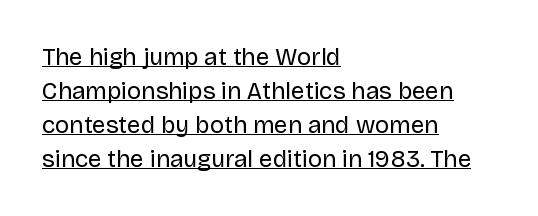
The image shows 24 px text type, upright; set left-aligned, normal line spacing (1.41x), normal letter spacing, underlined.
